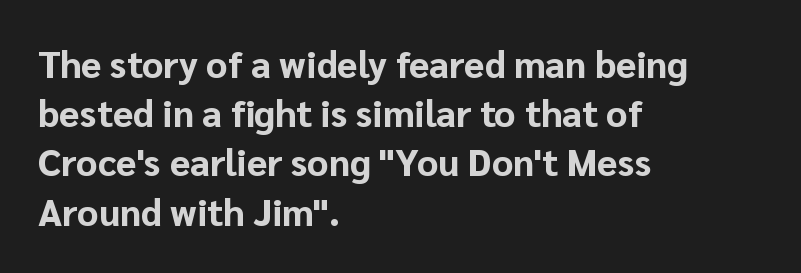
Q: Is the text bold? A: Yes.
Q: Is the text italic (slanted)? A: No, it is upright.
Q: Is the typeface a serif or a sans-serif typeface? A: Sans-serif.
Q: Is the text underlined? A: No.
Q: How is the paragraph aligned? A: Left-aligned.
Q: Is the spacing between letters normal or unusually wide? A: Normal.
Q: Is the spacing between lines tight, normal or loose? A: Normal.
Q: Width (condensed, normal, or wide)? A: Normal.
Q: Stroke contrast? A: Low.
Q: x-height? A: Medium.
Q: Monospaced? A: No.
